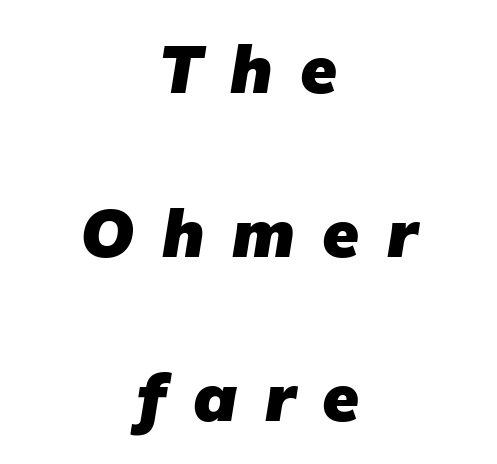
Spacing between characters has been opened up far beyond the box default. A typesetter would call this proportional, since set widths differ per character. Does the copy run flush right? No — it is centered line by line. The passage shown is emphatically bold. Beneath every word, the page is bare.
